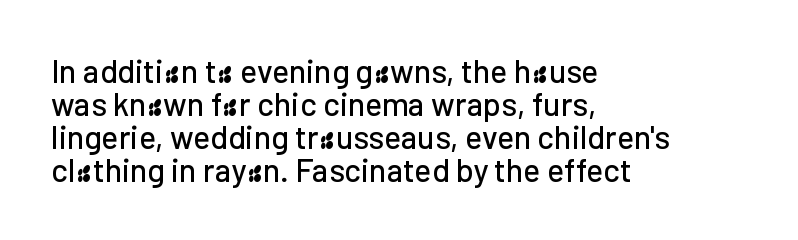
Q: Is the text italic (slanted)? A: No, it is upright.
Q: Is the typeface a serif or a sans-serif typeface? A: Sans-serif.
Q: Is the text underlined? A: No.
Q: How is the paragraph aligned? A: Left-aligned.
Q: Is the spacing between letters normal or unusually wide? A: Normal.
Q: Is the spacing between lines tight, normal or loose? A: Tight.
Q: Width (condensed, normal, or wide)? A: Normal.
Q: Stroke contrast? A: Low.
Q: x-height? A: Medium.
Q: Monospaced? A: No.
